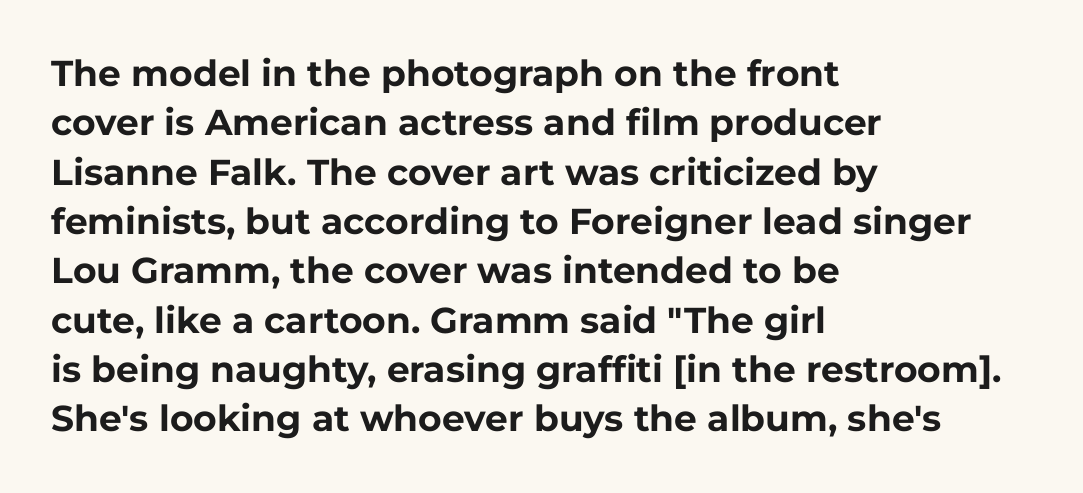
Q: Is the text bold? A: Yes.
Q: Is the text italic (slanted)? A: No, it is upright.
Q: Is the typeface a serif or a sans-serif typeface? A: Sans-serif.
Q: Is the text underlined? A: No.
Q: How is the paragraph aligned? A: Left-aligned.
Q: Is the spacing between letters normal or unusually wide? A: Normal.
Q: Is the spacing between lines tight, normal or loose? A: Normal.
Q: Width (condensed, normal, or wide)? A: Normal.
Q: Stroke contrast? A: Low.
Q: x-height? A: Medium.
Q: Monospaced? A: No.
